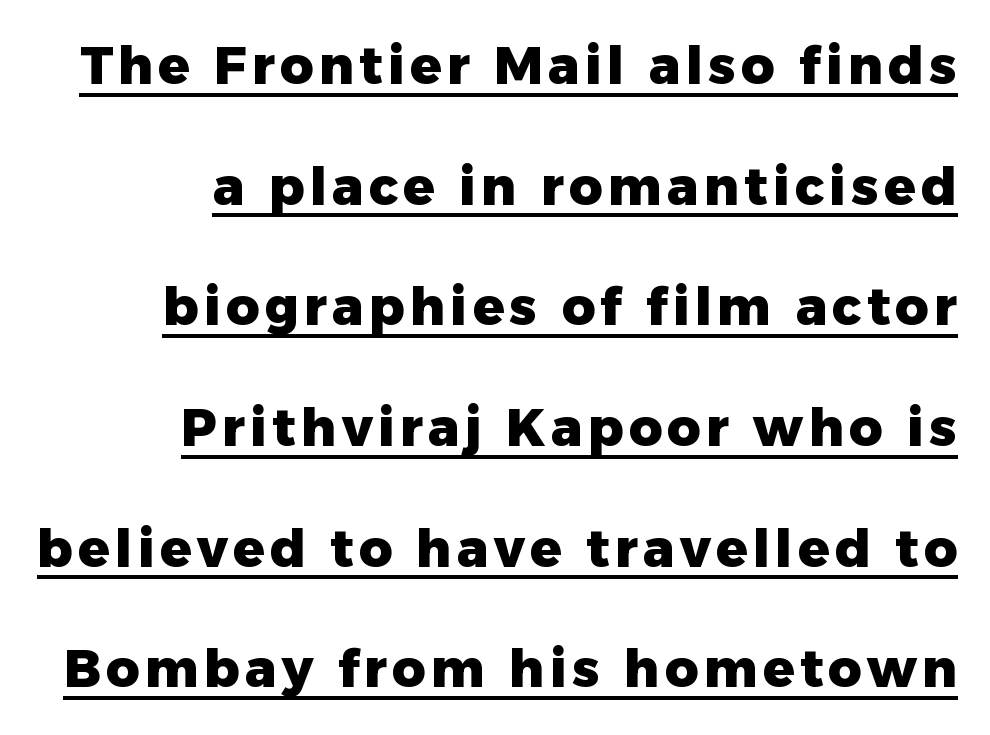
Character widths vary here, with narrow letters taking less room than wide ones. Which margin do the lines hug? The right one — the left edge is uneven. You can tell it's not italic because the verticals are truly vertical. Somebody hit Ctrl+U on this one — the words are underlined. Stroke terminals: plain, sans-serif. In terms of leading, this rendering errs on the spacious side.
